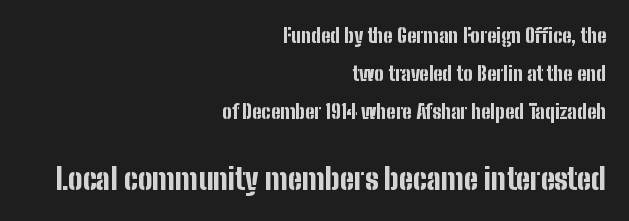
{"serif": "no", "italic": "no", "bold": "yes", "weight": "bold", "width": "condensed", "stroke_contrast": "low", "x_height": "medium", "monospaced": "no", "underline": "no", "align": "right", "line_spacing_ratio": 1.89, "letter_spacing": "normal", "letter_spacing_em": 0.0, "larger_block": "second", "size_ratio": 1.5, "glyph_px": 30}
